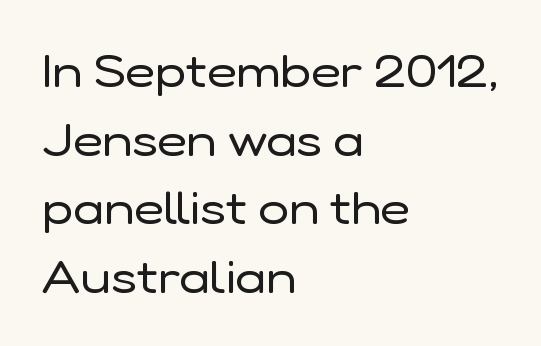
Q: Is the text bold? A: No.
Q: Is the text italic (slanted)? A: No, it is upright.
Q: Is the typeface a serif or a sans-serif typeface? A: Sans-serif.
Q: Is the text underlined? A: No.
Q: How is the paragraph aligned? A: Left-aligned.
Q: Is the spacing between letters normal or unusually wide? A: Normal.
Q: Is the spacing between lines tight, normal or loose? A: Normal.
Q: Width (condensed, normal, or wide)? A: Normal.
Q: Stroke contrast? A: Low.
Q: x-height? A: Medium.
Q: Monospaced? A: No.
